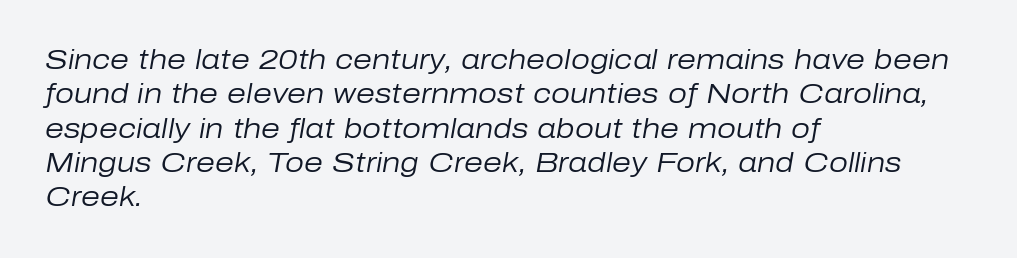
Q: Is the text bold? A: No.
Q: Is the text italic (slanted)? A: Yes, it leans right by about 10 degrees.
Q: Is the text underlined? A: No.
Q: How is the paragraph aligned? A: Left-aligned.
Q: Is the spacing between letters normal or unusually wide? A: Normal.
Q: Is the spacing between lines tight, normal or loose? A: Normal.
